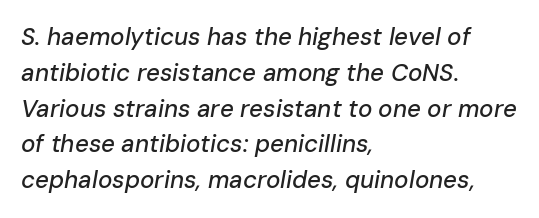
Bare-footed words on every line. The setting favours the left margin, as ordinary paragraphs usually do. This sample uses an oblique cut, with every glyph tilted off the vertical. There is no visible air inserted between adjacent glyphs. Regarding leading, the lines here are spaced in the standard way.
